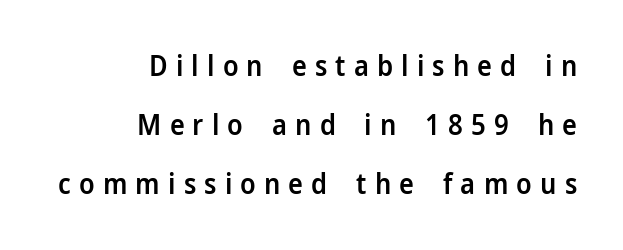
Q: Is the text bold? A: Semi-bold.
Q: Is the text italic (slanted)? A: No, it is upright.
Q: Is the typeface a serif or a sans-serif typeface? A: Sans-serif.
Q: Is the text underlined? A: No.
Q: How is the paragraph aligned? A: Right-aligned.
Q: Is the spacing between letters normal or unusually wide? A: Unusually wide.
Q: Is the spacing between lines tight, normal or loose? A: Loose.
Q: Width (condensed, normal, or wide)? A: Normal.
Q: Stroke contrast? A: Low.
Q: x-height? A: Medium.
Q: Monospaced? A: No.
